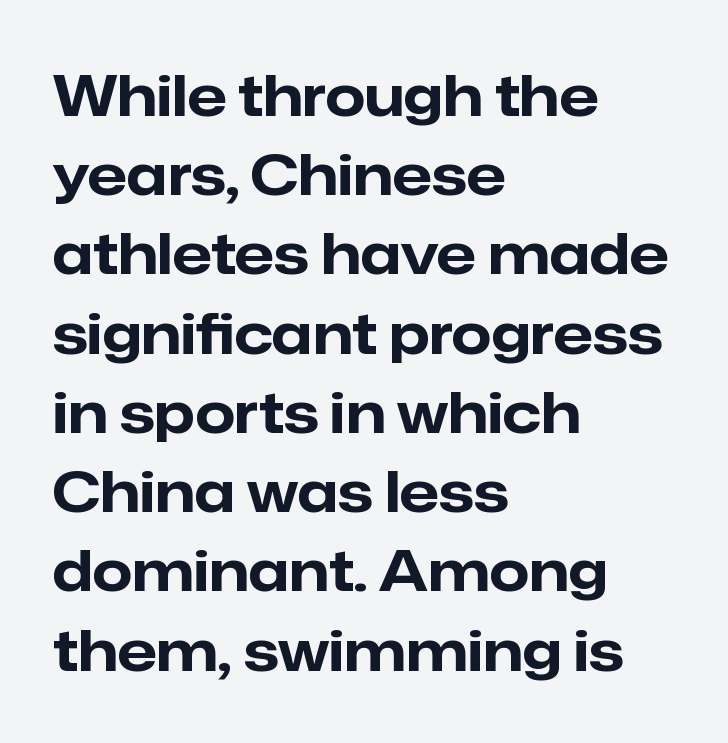
{"serif": "no", "italic": "no", "bold": "yes", "weight": "bold", "width": "normal", "stroke_contrast": "low", "x_height": "medium", "monospaced": "no", "underline": "no", "align": "left", "line_spacing": "normal", "line_spacing_ratio": 1.39, "letter_spacing": "normal", "letter_spacing_em": 0.0, "glyph_px": 57}
